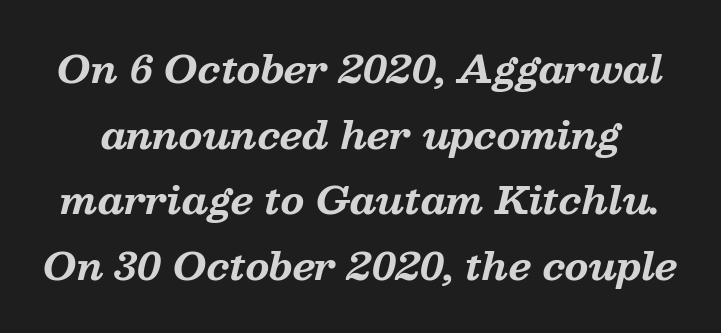
{"serif": "yes", "italic": "yes", "lean": "right", "slant_degrees": 13, "bold": "yes", "weight": "bold", "width": "normal", "stroke_contrast": "medium", "x_height": "medium", "monospaced": "no", "underline": "no", "line_spacing_ratio": 1.73, "letter_spacing": "normal", "letter_spacing_em": 0.0, "glyph_px": 38}
